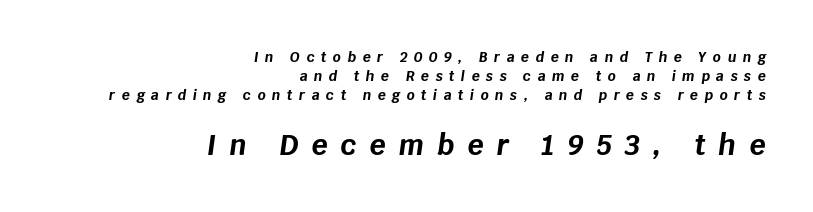
The image shows 28 px bold type, italic (leaning right); set right-aligned, normal line spacing (1.35x), unusually wide letter spacing (+0.46 em), not underlined; the second (bottom) block is 2.0x larger; low stroke contrast and a large x-height.
